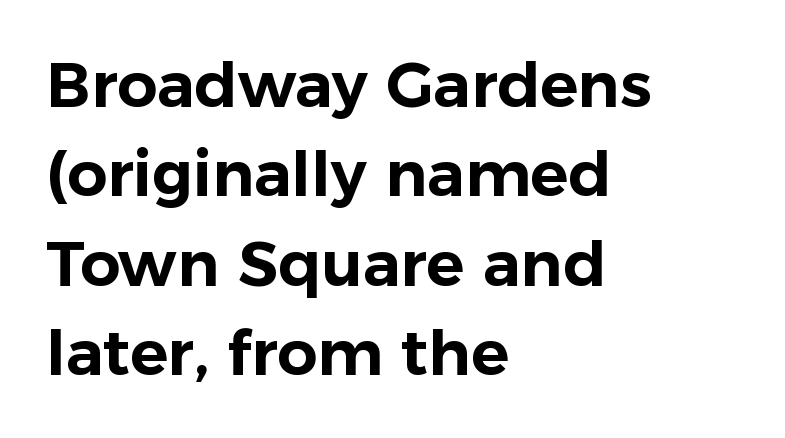
Q: Is the text italic (slanted)? A: No, it is upright.
Q: Is the typeface a serif or a sans-serif typeface? A: Sans-serif.
Q: Is the text underlined? A: No.
Q: How is the paragraph aligned? A: Left-aligned.
Q: Is the spacing between letters normal or unusually wide? A: Normal.
Q: Is the spacing between lines tight, normal or loose? A: Normal.
Q: Width (condensed, normal, or wide)? A: Normal.
Q: Stroke contrast? A: Low.
Q: x-height? A: Medium.
Q: Monospaced? A: No.
